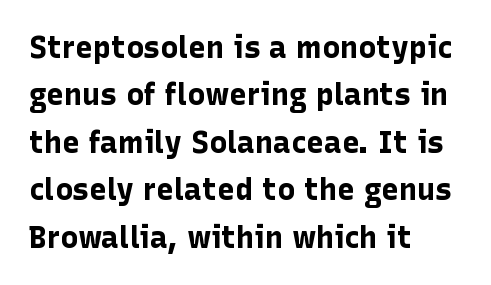
Q: Is the text bold? A: Yes.
Q: Is the text italic (slanted)? A: No, it is upright.
Q: Is the typeface a serif or a sans-serif typeface? A: Sans-serif.
Q: Is the text underlined? A: No.
Q: How is the paragraph aligned? A: Left-aligned.
Q: Is the spacing between letters normal or unusually wide? A: Normal.
Q: Is the spacing between lines tight, normal or loose? A: Normal.
Q: Width (condensed, normal, or wide)? A: Normal.
Q: Stroke contrast? A: Low.
Q: x-height? A: Medium.
Q: Monospaced? A: No.
